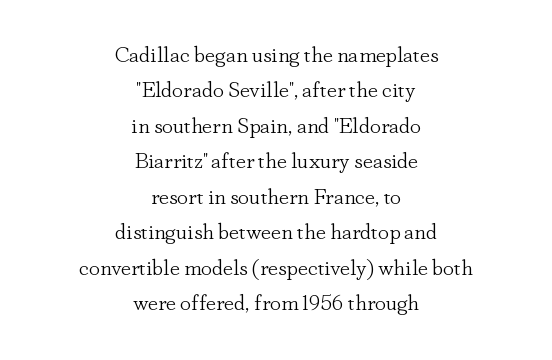
Alignment: centered. The weight would be labelled regular, book, light, or lighter still. Plain, unruled lines of type. How are the letters spaced? Ordinarily, with no added tracking.
